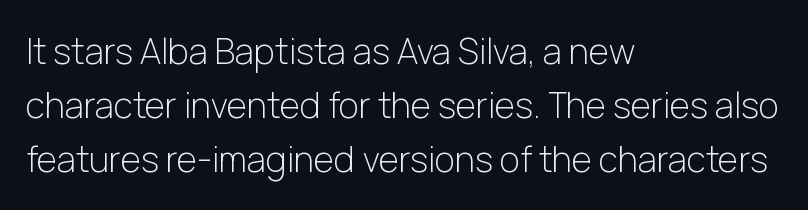
{"serif": "no", "italic": "no", "bold": "no", "weight": "light", "width": "normal", "stroke_contrast": "low", "x_height": "medium", "monospaced": "no", "underline": "no", "align": "left", "line_spacing": "normal", "line_spacing_ratio": 1.55, "letter_spacing": "normal", "letter_spacing_em": 0.0, "glyph_px": 35}
